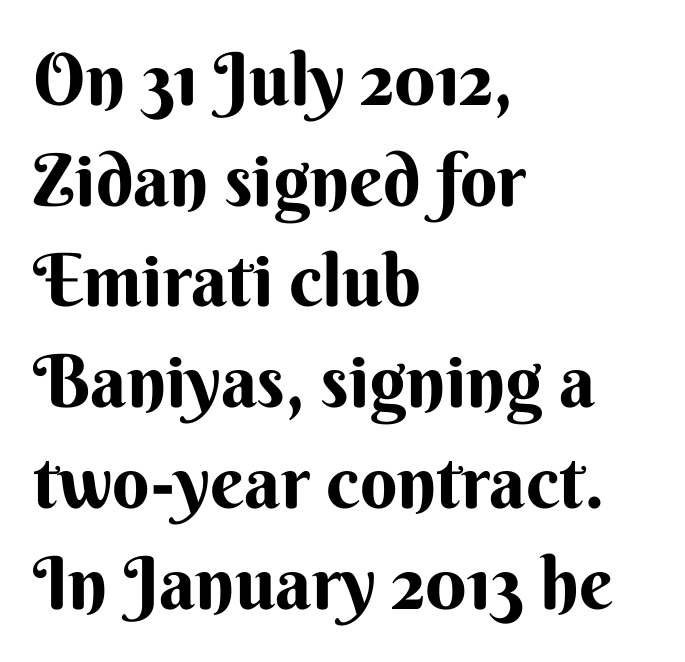
Q: Is the text bold? A: Yes.
Q: Is the text italic (slanted)? A: No, it is upright.
Q: Is the typeface a serif or a sans-serif typeface? A: Sans-serif.
Q: Is the text underlined? A: No.
Q: How is the paragraph aligned? A: Left-aligned.
Q: Is the spacing between letters normal or unusually wide? A: Normal.
Q: Is the spacing between lines tight, normal or loose? A: Normal.
Q: Width (condensed, normal, or wide)? A: Normal.
Q: Stroke contrast? A: Medium.
Q: x-height? A: Small.
Q: Monospaced? A: No.
